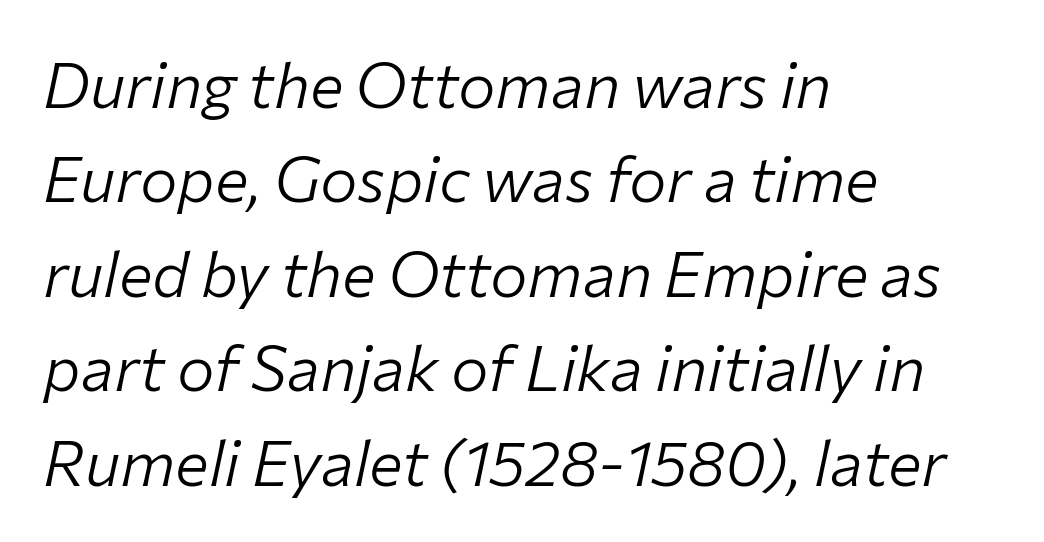
Q: Is the text bold? A: No.
Q: Is the text italic (slanted)? A: Yes, it leans right by about 12 degrees.
Q: Is the text underlined? A: No.
Q: How is the paragraph aligned? A: Left-aligned.
Q: Is the spacing between letters normal or unusually wide? A: Normal.
Q: Is the spacing between lines tight, normal or loose? A: Normal.
Q: Width (condensed, normal, or wide)? A: Normal.
Q: Stroke contrast? A: Low.
Q: x-height? A: Medium.
Q: Monospaced? A: No.
